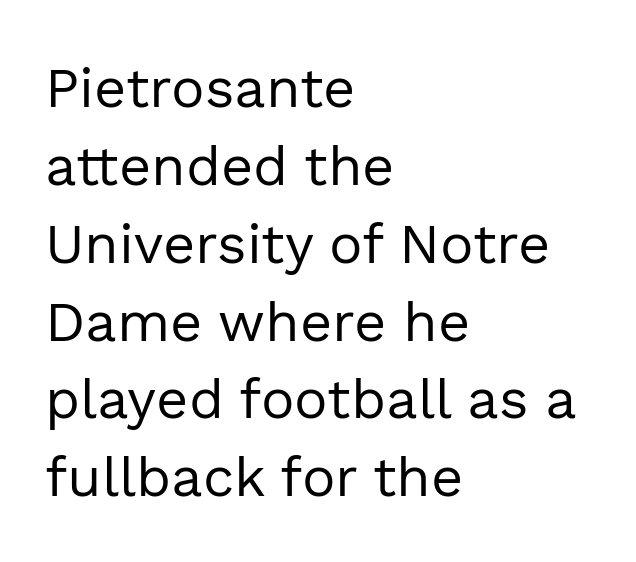
These lines sit exactly where default settings would place them. These lines are rendered in a variable-pitch font. Check where the strokes stop: nothing finishes them off — pure sans. Is the type heavy? It reads as light-to-regular instead.
